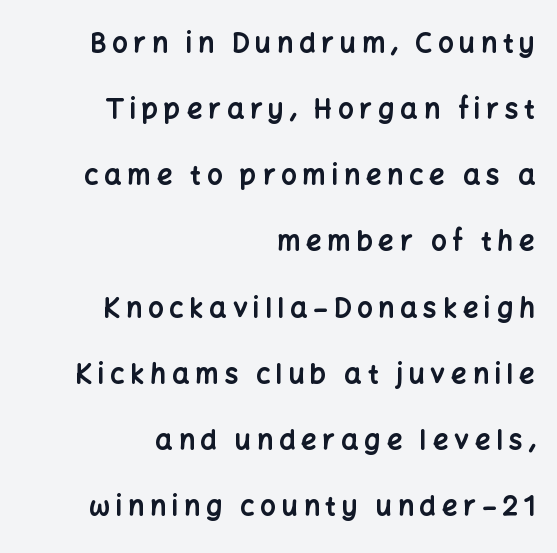
The image shows 27 px bold type, upright; set right-aligned, loose line spacing (2.45x), unusually wide letter spacing (+0.22 em), not underlined.
